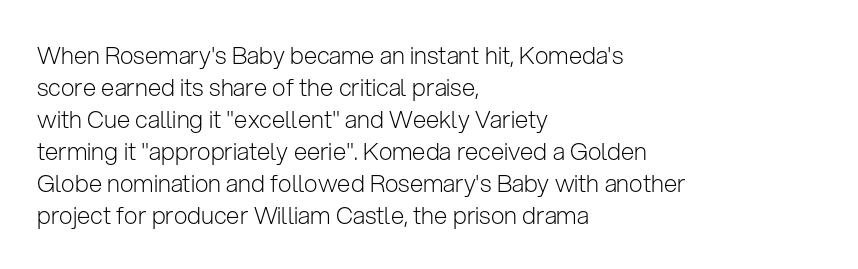
{"italic": "no", "bold": "no", "underline": "no", "align": "left", "line_spacing": "normal", "line_spacing_ratio": 1.33, "letter_spacing": "normal", "letter_spacing_em": 0.0, "glyph_px": 24}
